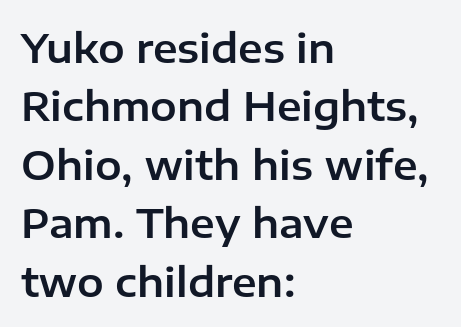
{"serif": "no", "italic": "no", "width": "normal", "stroke_contrast": "low", "x_height": "medium", "monospaced": "no", "underline": "no", "align": "left", "line_spacing": "normal", "line_spacing_ratio": 1.46, "letter_spacing": "normal", "letter_spacing_em": 0.0, "glyph_px": 40}
